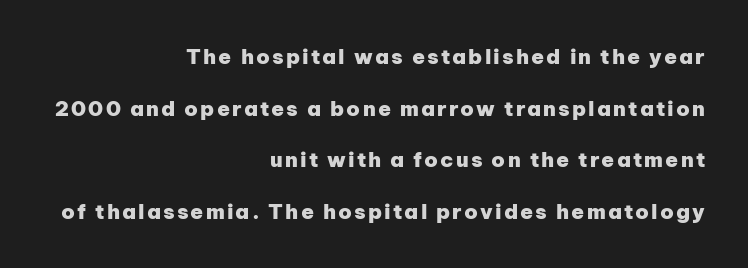
Every letter is thick-stroked: bold, no question. Has an underline been added? It has not. This is the regular roman posture of the typeface. Reading down the column, the eye jumps a long way to each next line. Horizontal alignment here is rightward, an uncommon choice for prose.
